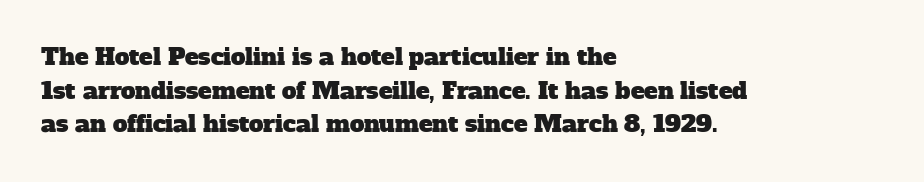
{"underline": "no", "align": "left", "line_spacing": "normal", "line_spacing_ratio": 1.46, "letter_spacing": "normal", "letter_spacing_em": 0.0, "glyph_px": 23}
